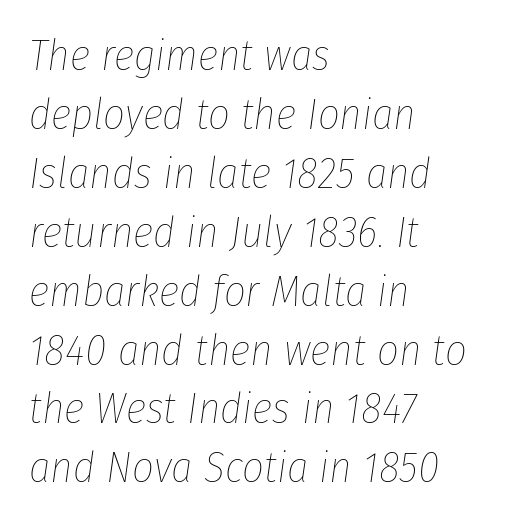
Q: Is the text bold? A: No.
Q: Is the text italic (slanted)? A: Yes, it leans right by about 8 degrees.
Q: Is the text underlined? A: No.
Q: How is the paragraph aligned? A: Left-aligned.
Q: Is the spacing between letters normal or unusually wide? A: Normal.
Q: Is the spacing between lines tight, normal or loose? A: Normal.
Q: Width (condensed, normal, or wide)? A: Condensed.
Q: Stroke contrast? A: Low.
Q: x-height? A: Medium.
Q: Monospaced? A: No.
